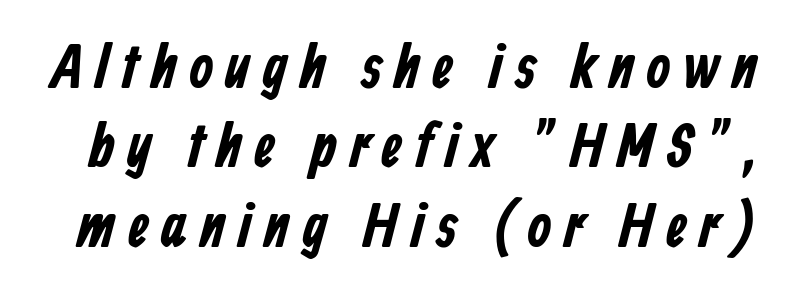
Q: Is the typeface a serif or a sans-serif typeface? A: Sans-serif.
Q: Is the text underlined? A: No.
Q: Is the spacing between lines tight, normal or loose? A: Normal.
Q: Width (condensed, normal, or wide)? A: Condensed.
Q: Stroke contrast? A: Low.
Q: x-height? A: Medium.
Q: Monospaced? A: No.
